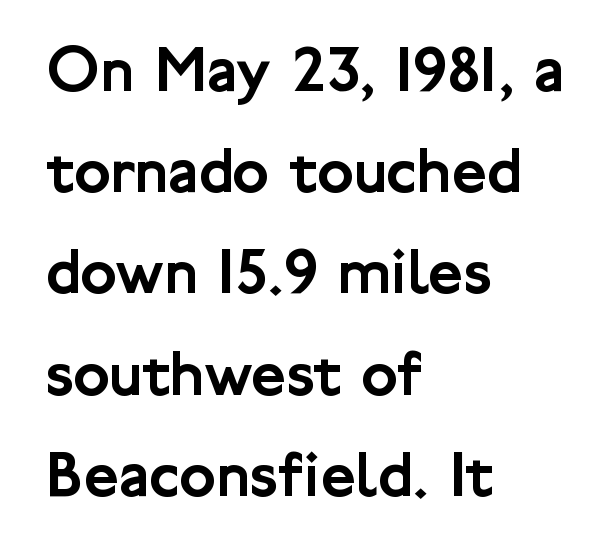
The image shows 67 px sans-serif type, upright; set left-aligned, normal line spacing (1.51x), normal letter spacing, not underlined; low stroke contrast and a medium x-height.
